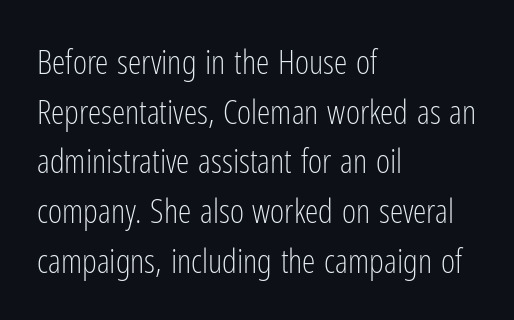
Left-aligned paragraph, ragged on the right. The cut favours lightness, reaching ordinary text weight at its darkest. Is this a sans? Yes — the strokes have no serifs. Posture: straight, roman, zero tilt. If you measured baseline to baseline, you'd find a middling distance. The baseline area is clear.
